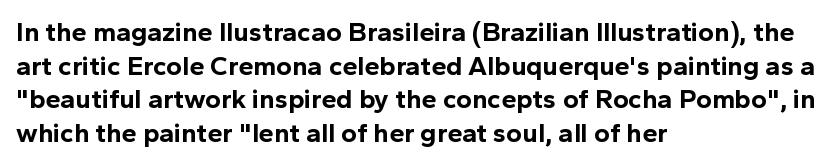
Q: Is the text bold? A: Yes.
Q: Is the text italic (slanted)? A: No, it is upright.
Q: Is the text underlined? A: No.
Q: How is the paragraph aligned? A: Left-aligned.
Q: Is the spacing between letters normal or unusually wide? A: Normal.
Q: Is the spacing between lines tight, normal or loose? A: Normal.
